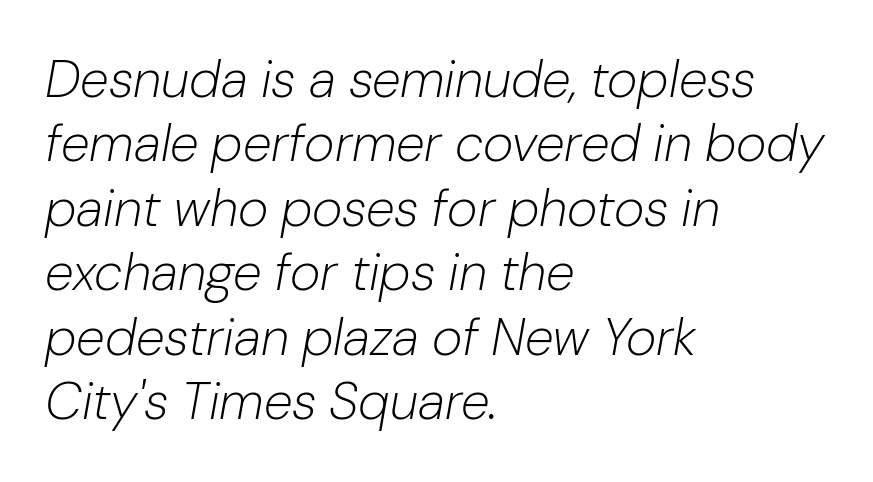
{"italic": "yes", "lean": "right", "slant_degrees": 10, "bold": "no", "weight": "light", "width": "normal", "stroke_contrast": "low", "x_height": "medium", "monospaced": "no", "underline": "no", "align": "left", "line_spacing_ratio": 1.24, "letter_spacing": "normal", "letter_spacing_em": 0.0, "glyph_px": 52}
